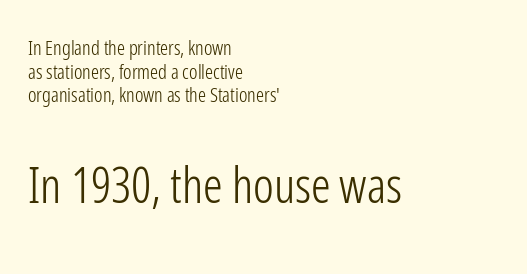
The font family rendered here belongs to the sans-serif group. The rendering anchors every line to the left-hand side. The typeface has the unassuming heft of standard copy or less. The strip under each line holds only bare page.
